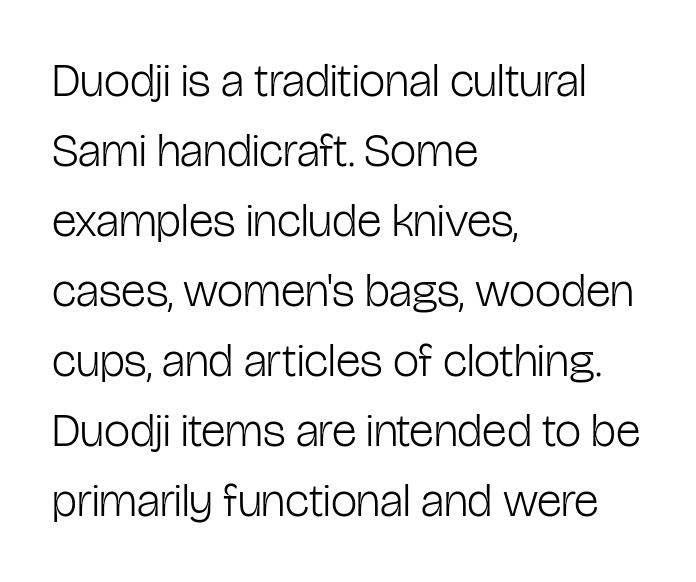
The image shows 47 px light, condensed sans-serif type, upright; set left-aligned, normal line spacing (1.49x), normal letter spacing, not underlined; low stroke contrast and a medium x-height.
